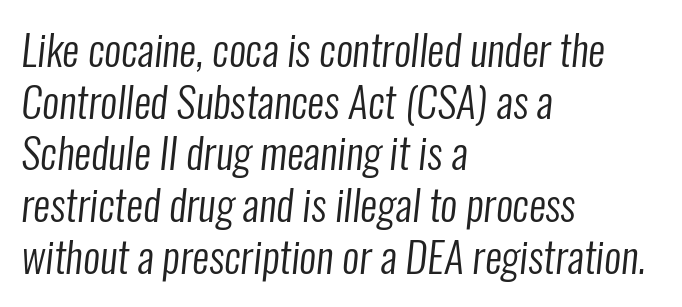
{"serif": "no", "bold": "no", "weight": "regular", "width": "condensed", "stroke_contrast": "low", "x_height": "medium", "monospaced": "no", "underline": "no", "align": "left", "line_spacing_ratio": 1.23, "letter_spacing": "normal", "letter_spacing_em": 0.0, "glyph_px": 42}
